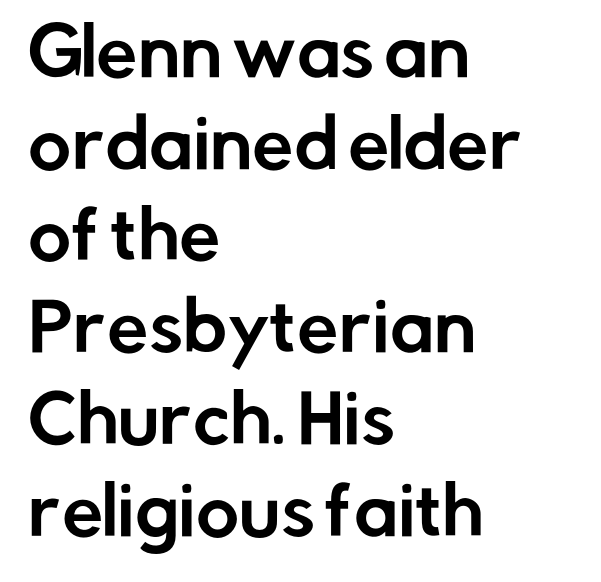
Looks like regular typesetting: each glyph gets only the width it needs. It's the straight-up-and-down kind of type. Are there feet on the stems? There aren't — it's a sans. The line-height multiplier appears to be the usual default. These lines keep a tight, regular rhythm from letter to letter. The passage shown is not underscored anywhere.
